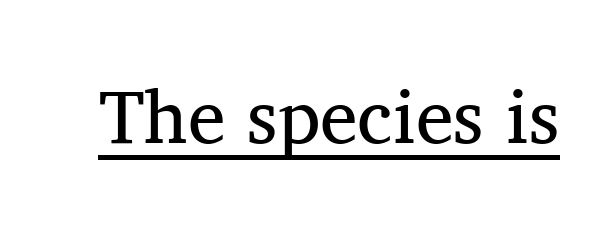
Posture: upright roman. Think of a printed novel: that variable character pitch is what you see here. The strokes are not fattened; the text isn't bold. Is this a sans? No — the strokes have serifs. The rendered words wear a rule along their underside.
